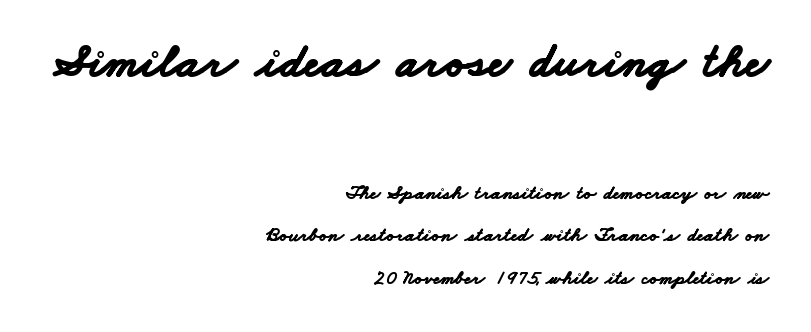
The image shows 49 px bold, wide sans-serif type; set right-aligned, loose line spacing (2.12x), normal letter spacing, not underlined; the first (top) block is 2.45x larger; low stroke contrast and a small x-height.
